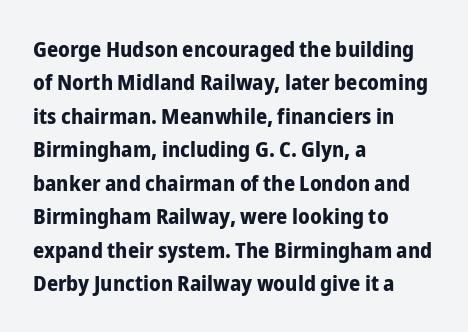
The strip under each line holds only bare page. Between one letter and the next there's only the usual sliver of space. Is there any slant? The stems are plumb. Plenty of ink on the page — the face is bold. Leading matches the norm, producing a regular column.
